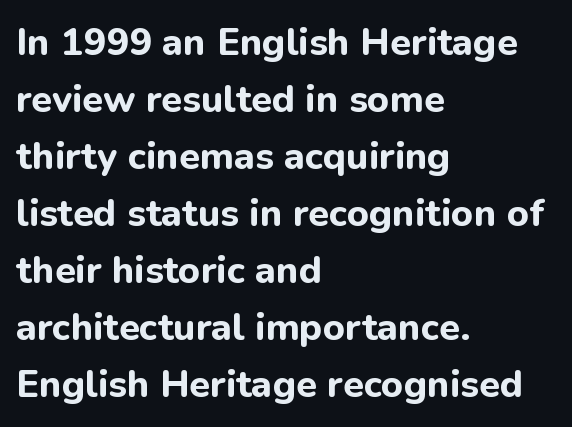
The image shows 38 px bold sans-serif type, upright; set left-aligned, normal line spacing (1.5x), normal letter spacing, not underlined; low stroke contrast and a medium x-height.
